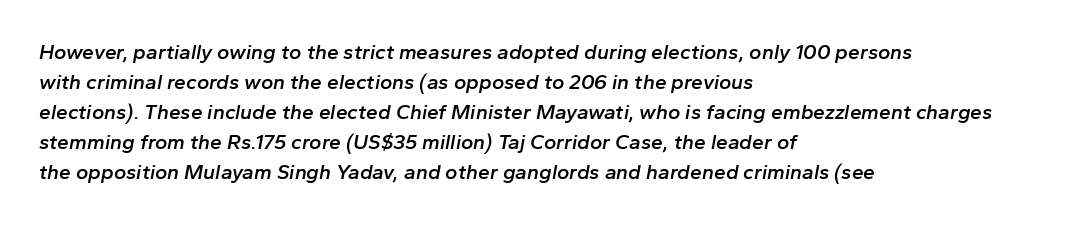
{"italic": "yes", "lean": "right", "slant_degrees": 10, "bold": "semi", "underline": "no", "align": "left", "line_spacing": "normal", "line_spacing_ratio": 1.43, "letter_spacing": "normal", "letter_spacing_em": 0.0, "glyph_px": 21}
